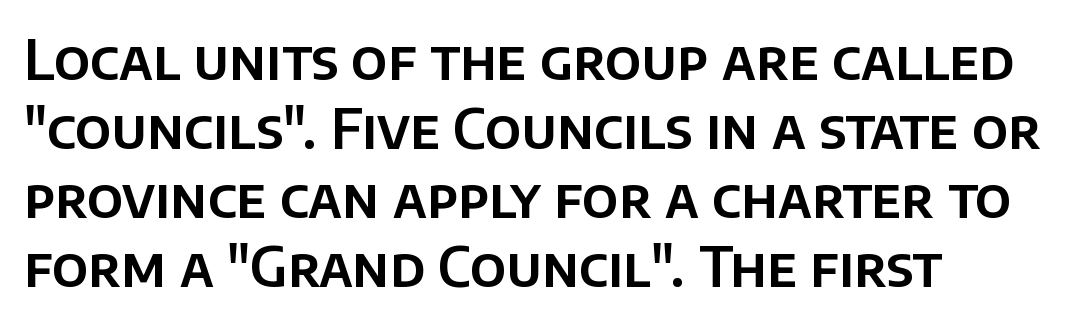
The image shows 54 px sans-serif type, upright; set left-aligned, normal line spacing (1.28x), normal letter spacing, not underlined; low stroke contrast and a large x-height.
